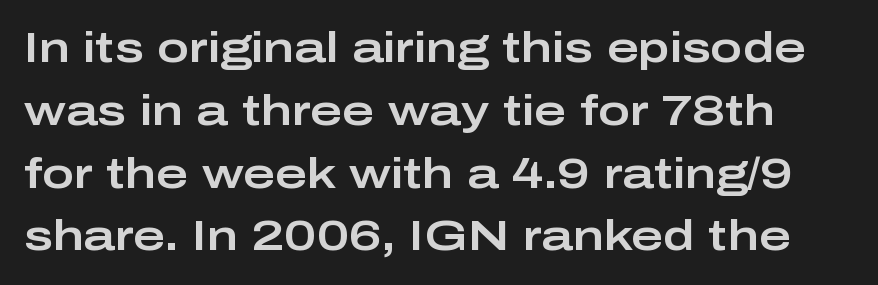
The image shows 43 px wide sans-serif type, upright; set normal line spacing (1.46x), normal letter spacing, not underlined; low stroke contrast and a medium x-height.
